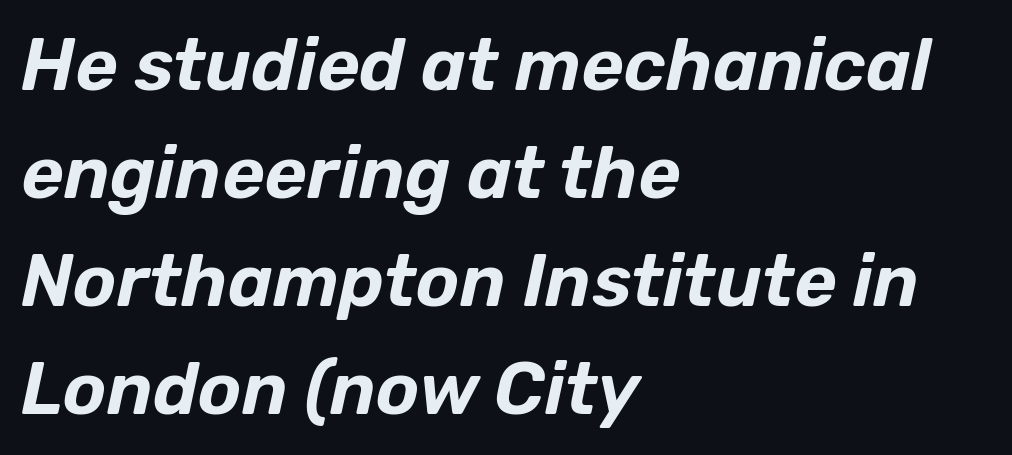
Nobody touched the tracking dial on this one. Glance below the letters and you will spot only blank space. The typesetter chose a ragged-right arrangement here. Leading matches the norm, producing a regular column. Note the varied advance widths — an 'i' is clearly narrower than an 'm'.
